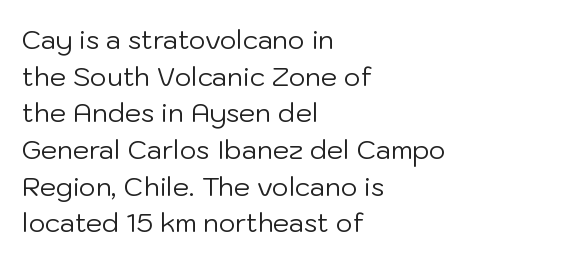
The image shows 26 px text type, upright; set left-aligned, normal line spacing (1.41x), normal letter spacing, not underlined.
